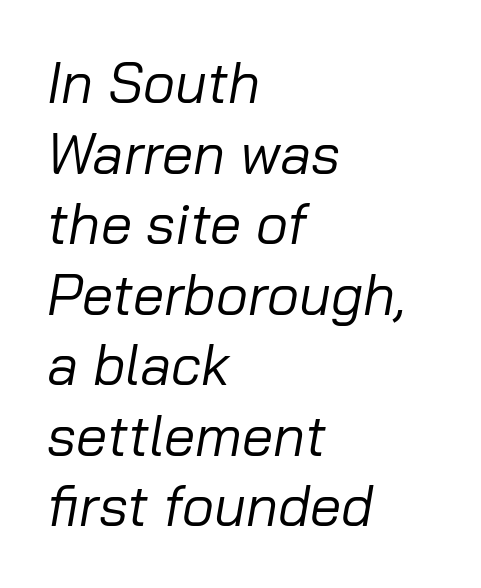
{"italic": "yes", "lean": "right", "slant_degrees": 10, "bold": "no", "weight": "regular", "width": "normal", "stroke_contrast": "low", "x_height": "medium", "monospaced": "no", "underline": "no", "align": "left", "line_spacing": "normal", "line_spacing_ratio": 1.26, "letter_spacing": "normal", "letter_spacing_em": 0.0, "glyph_px": 56}
